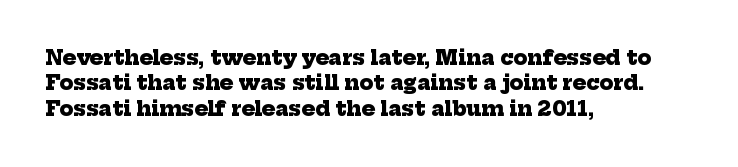
Q: Is the text bold? A: Yes.
Q: Is the text underlined? A: No.
Q: How is the paragraph aligned? A: Left-aligned.
Q: Is the spacing between letters normal or unusually wide? A: Normal.
Q: Is the spacing between lines tight, normal or loose? A: Normal.
